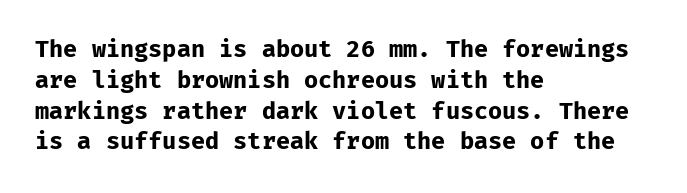
{"italic": "no", "bold": "yes", "underline": "no", "align": "left", "line_spacing": "normal", "line_spacing_ratio": 1.34, "letter_spacing": "normal", "letter_spacing_em": 0.0, "glyph_px": 23}
